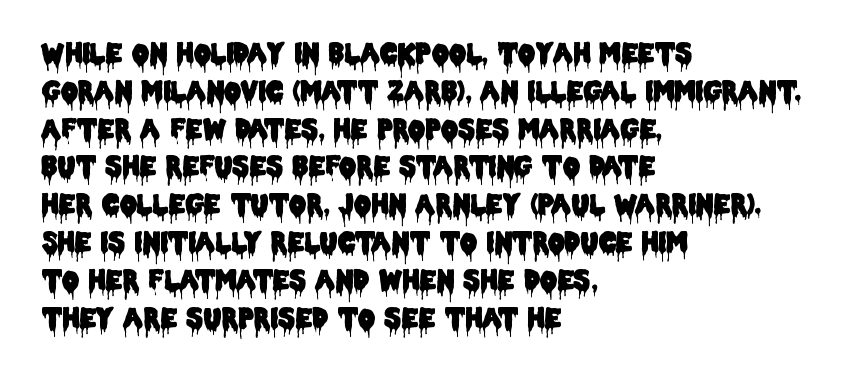
The ragged edge is on the right, which tells us the setting is flush left. Underline: absent. Does the leading feel generous? No, just average. The type is set solid horizontally, with unmodified tracking.
